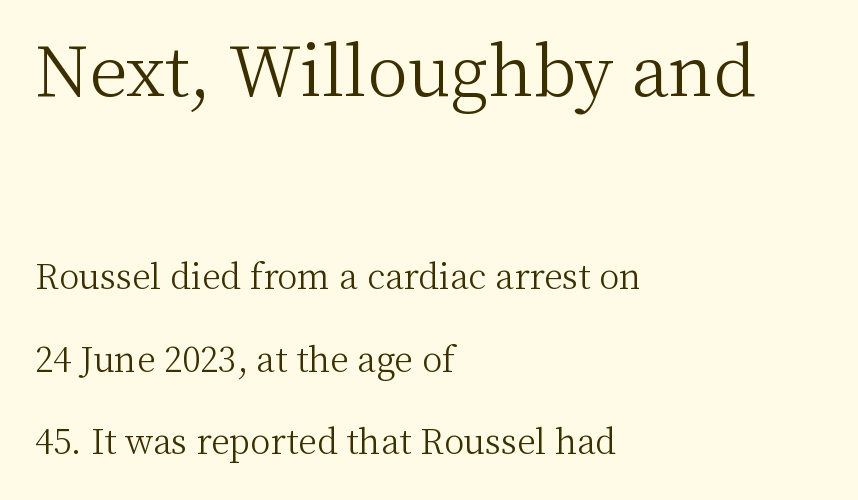
The image shows 69 px light serif type, upright; set left-aligned, loose line spacing (2.44x), normal letter spacing, not underlined; the first (top) block is 2.03x larger; medium stroke contrast and a medium x-height.
